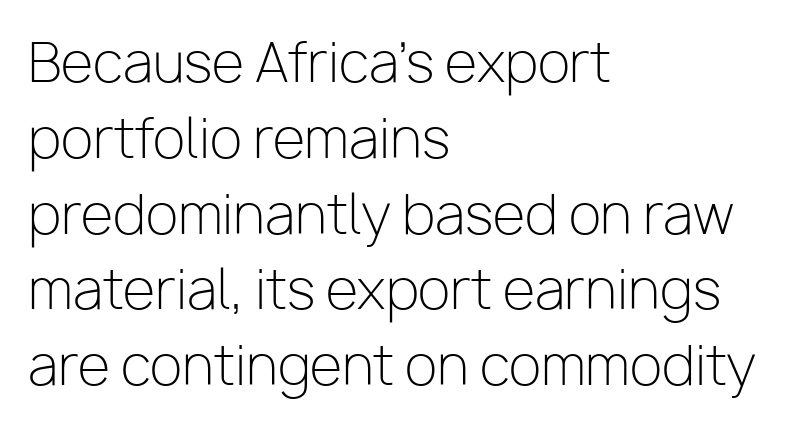
Q: Is the text bold? A: No.
Q: Is the text italic (slanted)? A: No, it is upright.
Q: Is the typeface a serif or a sans-serif typeface? A: Sans-serif.
Q: Is the text underlined? A: No.
Q: How is the paragraph aligned? A: Left-aligned.
Q: Is the spacing between letters normal or unusually wide? A: Normal.
Q: Is the spacing between lines tight, normal or loose? A: Normal.
Q: Width (condensed, normal, or wide)? A: Normal.
Q: Stroke contrast? A: Low.
Q: x-height? A: Medium.
Q: Monospaced? A: No.
